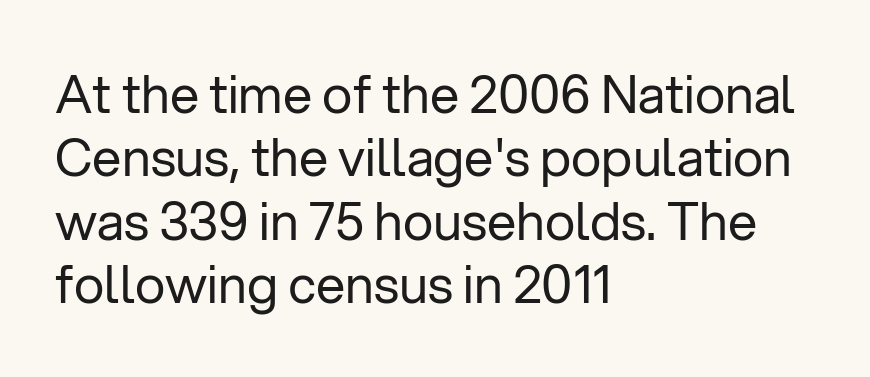
Each letter keeps its own natural width here, so spacing adapts to shape. Rule under the text: the space is simply empty. Weight: in the light-to-regular range. Compared with a centered layout, this one pins lines to the left instead. Posture: straight, roman, zero tilt.
